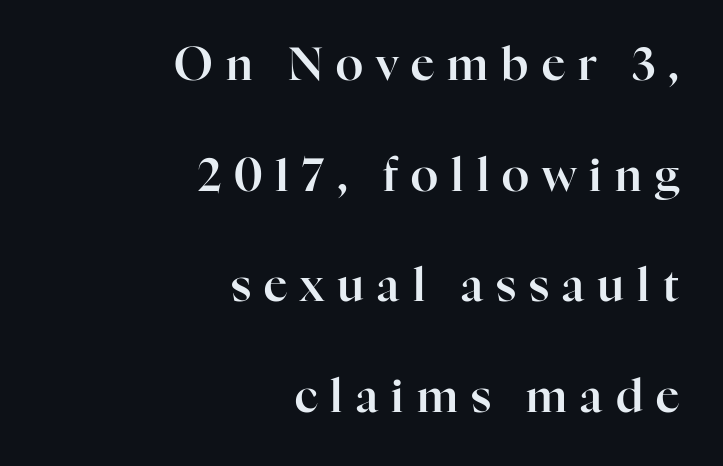
Q: Is the text italic (slanted)? A: No, it is upright.
Q: Is the typeface a serif or a sans-serif typeface? A: Serif.
Q: Is the text underlined? A: No.
Q: How is the paragraph aligned? A: Right-aligned.
Q: Is the spacing between letters normal or unusually wide? A: Unusually wide.
Q: Is the spacing between lines tight, normal or loose? A: Loose.
Q: Width (condensed, normal, or wide)? A: Normal.
Q: Stroke contrast? A: High.
Q: x-height? A: Medium.
Q: Monospaced? A: No.
